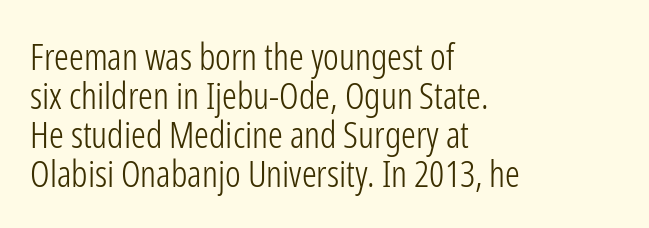
Q: Is the text bold? A: No.
Q: Is the text italic (slanted)? A: No, it is upright.
Q: Is the typeface a serif or a sans-serif typeface? A: Sans-serif.
Q: Is the text underlined? A: No.
Q: How is the paragraph aligned? A: Left-aligned.
Q: Is the spacing between letters normal or unusually wide? A: Normal.
Q: Is the spacing between lines tight, normal or loose? A: Tight.
Q: Width (condensed, normal, or wide)? A: Condensed.
Q: Stroke contrast? A: Low.
Q: x-height? A: Medium.
Q: Monospaced? A: No.
